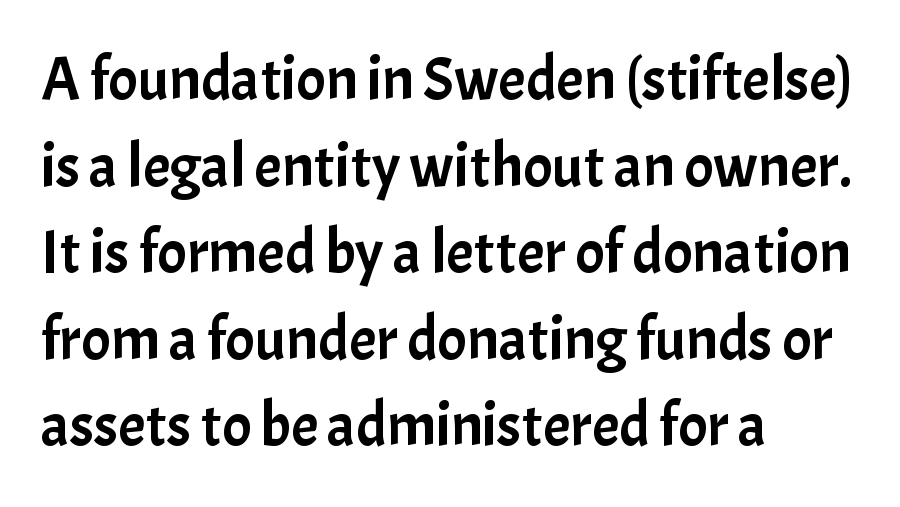
In terms of posture, this sample is upright. The compositor pushed each line to the left boundary. Each letter keeps its own natural width here, so spacing adapts to shape. These lines are composed in type without serifs.
